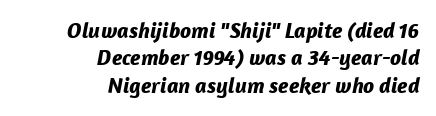
{"italic": "yes", "lean": "right", "slant_degrees": 12, "bold": "yes", "underline": "no", "align": "right", "line_spacing": "normal", "line_spacing_ratio": 1.25, "letter_spacing": "normal", "letter_spacing_em": 0.0, "glyph_px": 22}
